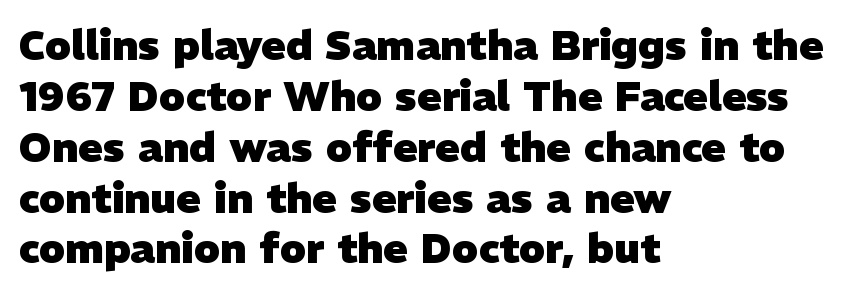
{"serif": "no", "bold": "yes", "weight": "heavy", "width": "normal", "stroke_contrast": "low", "x_height": "medium", "monospaced": "no", "underline": "no", "align": "left", "line_spacing_ratio": 1.24, "letter_spacing": "normal", "letter_spacing_em": 0.0, "glyph_px": 41}
